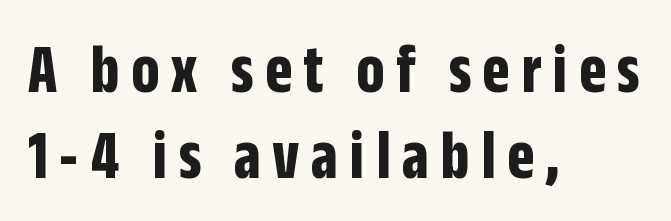
The image shows 71 px bold, condensed sans-serif type, upright; set left-aligned, line spacing 1.21x, not underlined; low stroke contrast and a large x-height.
